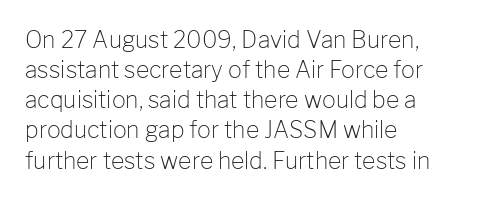
{"italic": "no", "bold": "no", "underline": "no", "align": "left", "line_spacing": "normal", "line_spacing_ratio": 1.31, "letter_spacing": "normal", "letter_spacing_em": 0.0, "glyph_px": 23}
